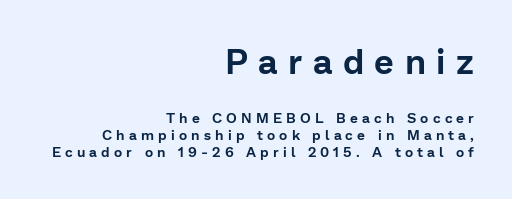
The image shows 35 px sans-serif type, upright; set right-aligned, line spacing 1.2x, unusually wide letter spacing (+0.3 em), not underlined; the first (top) block is 2.5x larger; low stroke contrast and a medium x-height.
